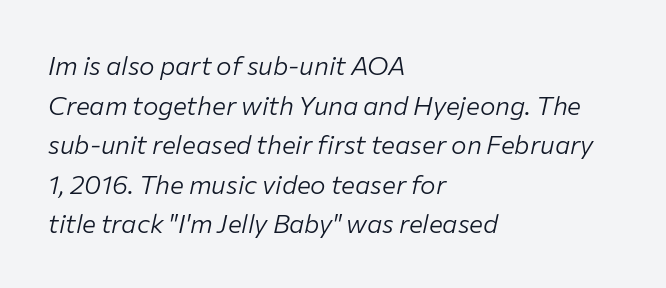
The image shows 26 px text type, italic (leaning right); set left-aligned, normal line spacing (1.52x), normal letter spacing, not underlined.
